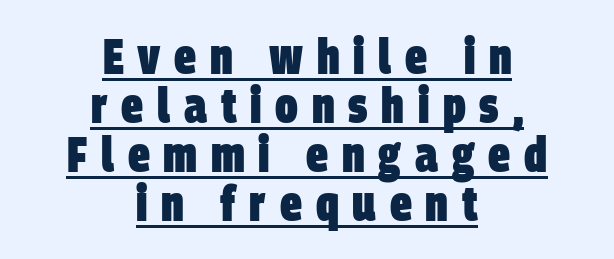
{"serif": "no", "bold": "yes", "weight": "heavy", "width": "condensed", "stroke_contrast": "low", "x_height": "large", "monospaced": "no", "underline": "yes", "align": "center", "line_spacing": "tight", "line_spacing_ratio": 1.0, "letter_spacing": "wide", "letter_spacing_em": 0.28, "glyph_px": 49}
